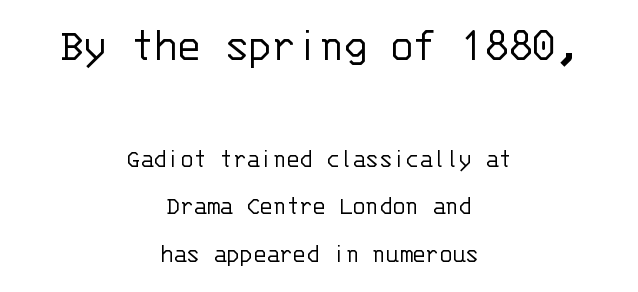
The image shows 48 px light sans-serif type, upright, monospaced; set centered, line spacing 1.76x, normal letter spacing, not underlined; the first (top) block is 1.78x larger; low stroke contrast and a large x-height.
